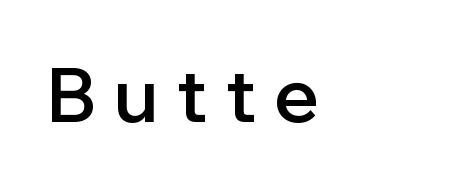
Q: Is the text bold? A: Semi-bold.
Q: Is the text italic (slanted)? A: No, it is upright.
Q: Is the typeface a serif or a sans-serif typeface? A: Sans-serif.
Q: Is the text underlined? A: No.
Q: Is the spacing between letters normal or unusually wide? A: Unusually wide.
Q: Width (condensed, normal, or wide)? A: Normal.
Q: Stroke contrast? A: Low.
Q: x-height? A: Medium.
Q: Monospaced? A: No.
